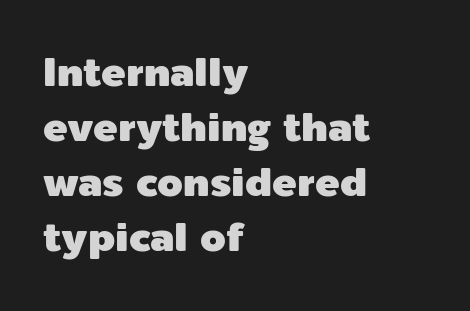
The image shows 41 px sans-serif type, upright; set left-aligned, normal line spacing (1.34x), normal letter spacing, not underlined; a medium x-height.
